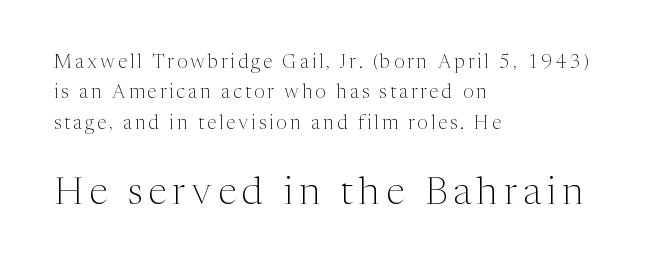
Q: Is the text bold? A: No.
Q: Is the text italic (slanted)? A: No, it is upright.
Q: Is the typeface a serif or a sans-serif typeface? A: Serif.
Q: Is the text underlined? A: No.
Q: How is the paragraph aligned? A: Left-aligned.
Q: Is the spacing between lines tight, normal or loose? A: Normal.
Q: Which block of text is set in a larger size, the first (top) or the second (bottom)? A: The second (bottom) one.
Q: Width (condensed, normal, or wide)? A: Normal.
Q: Stroke contrast? A: Medium.
Q: x-height? A: Medium.
Q: Monospaced? A: No.
